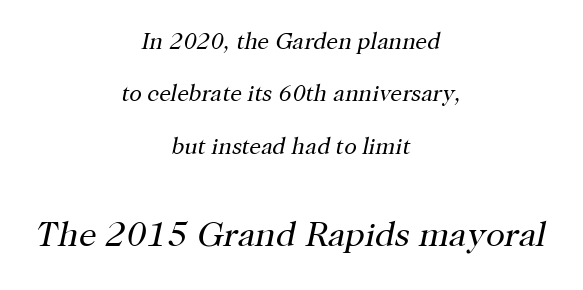
Rows of type keep a wide berth in the vertical direction. Whoever set this made the second block the dominant, larger element. The whole block is typeset with a tilt. Both edges are ragged and mirror each other, which tells us the setting is centered. The strip under each line holds only bare page.
